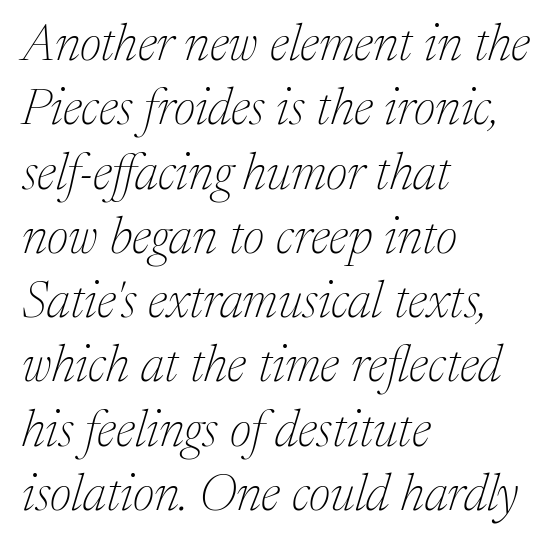
{"serif": "yes", "italic": "yes", "lean": "right", "slant_degrees": 17, "bold": "no", "weight": "thin", "width": "normal", "stroke_contrast": "medium", "x_height": "medium", "monospaced": "no", "underline": "no", "align": "left", "line_spacing": "normal", "line_spacing_ratio": 1.26, "letter_spacing": "normal", "letter_spacing_em": 0.0, "glyph_px": 51}
